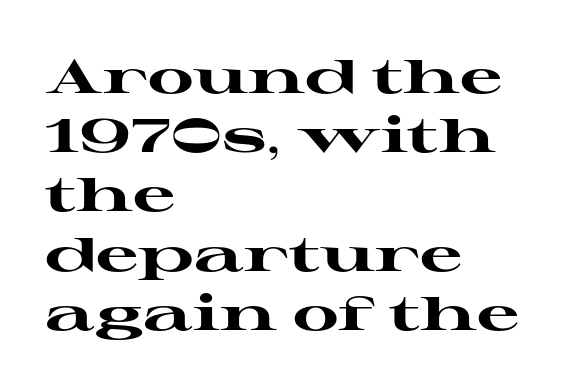
The glyphs have the mass of a bold cut. The passage shown is typed in a proportional face where columns would drift. Check where the strokes stop: tiny serifs finish them off. Descenders hang freely into open space.
